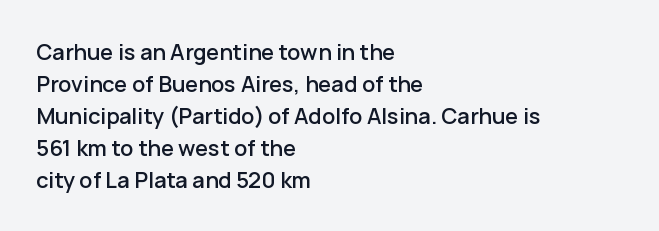
Left-aligned paragraph, ragged on the right. Rendered with straight, roman letterforms. Successive baselines arrive at the customary interval. Descenders are the only things crossing below the line. Is the letter spacing exaggerated? No — it looks like the ordinary default.
